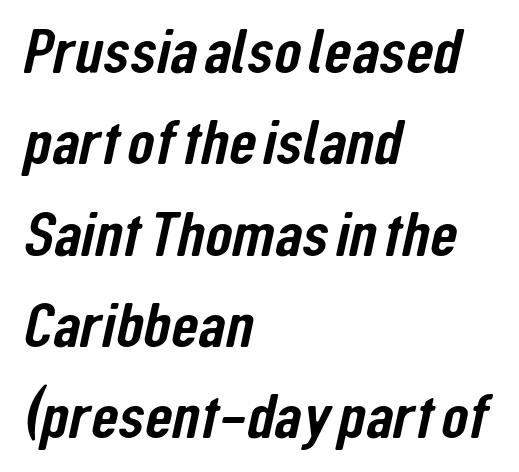
You could not count columns in this text — the font is proportionally spaced. Baseline-to-baseline distance is the conventional proportion of letter height. Look at the bottom of the vertical strokes: they stop flat, with no serifs. Plain, unruled lines of type. Tracking value appears to be zero — textbook default spacing.
